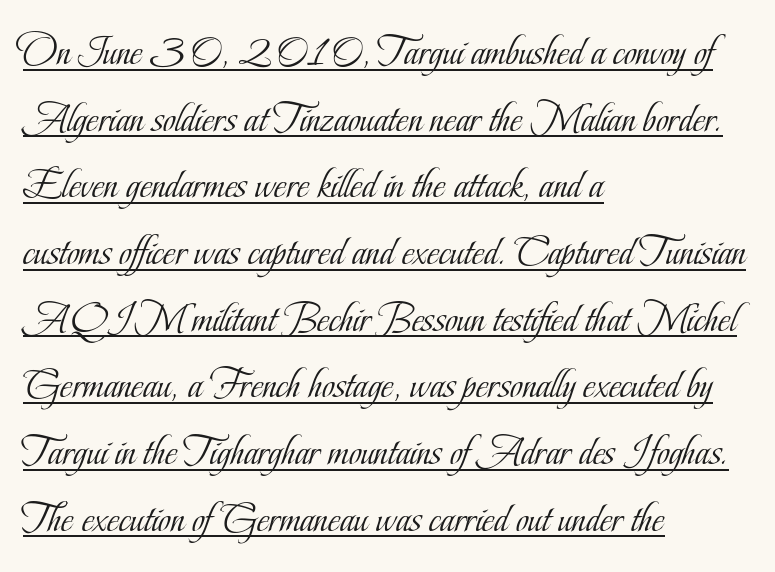
Heft: none added — not bold. Typeset ragged right — the left edge is the straight one. A typesetter would call this zero additional tracking. The passage shown is typed in a proportional face where columns would drift.
